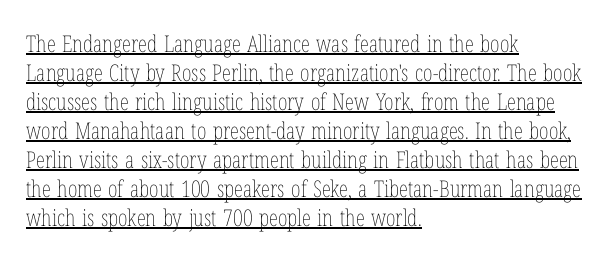
Q: Is the text bold? A: No.
Q: Is the text italic (slanted)? A: No, it is upright.
Q: Is the text underlined? A: Yes.
Q: How is the paragraph aligned? A: Left-aligned.
Q: Is the spacing between letters normal or unusually wide? A: Normal.
Q: Is the spacing between lines tight, normal or loose? A: Normal.
